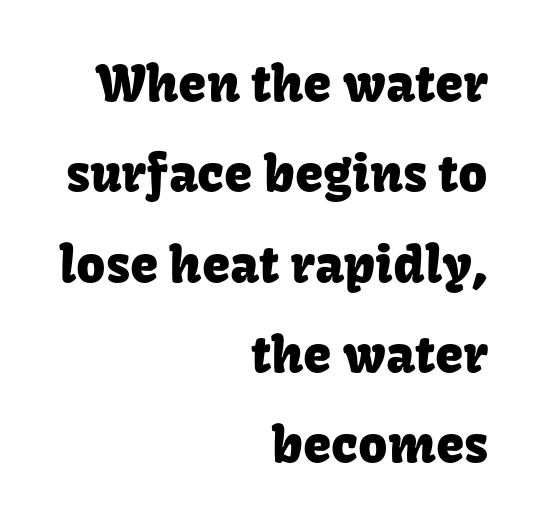
Q: Is the text italic (slanted)? A: No, it is upright.
Q: Is the typeface a serif or a sans-serif typeface? A: Sans-serif.
Q: Is the text underlined? A: No.
Q: How is the paragraph aligned? A: Right-aligned.
Q: Is the spacing between letters normal or unusually wide? A: Normal.
Q: Width (condensed, normal, or wide)? A: Normal.
Q: Stroke contrast? A: Low.
Q: x-height? A: Medium.
Q: Monospaced? A: No.
